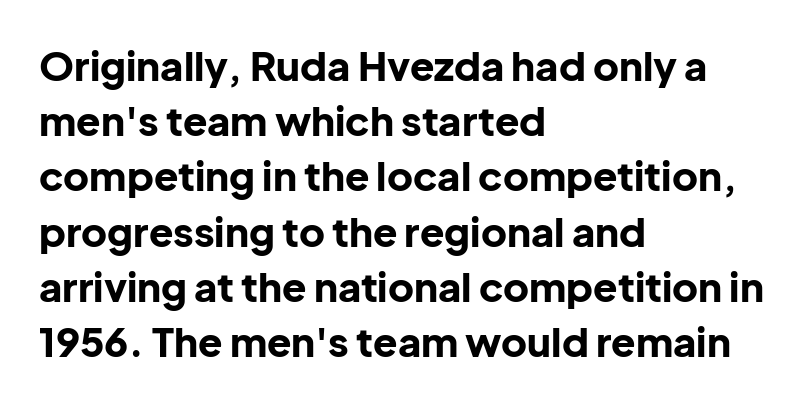
{"serif": "no", "italic": "no", "bold": "yes", "weight": "bold", "width": "normal", "stroke_contrast": "low", "x_height": "medium", "monospaced": "no", "underline": "no", "align": "left", "line_spacing": "normal", "line_spacing_ratio": 1.38, "letter_spacing": "normal", "letter_spacing_em": 0.0, "glyph_px": 40}
